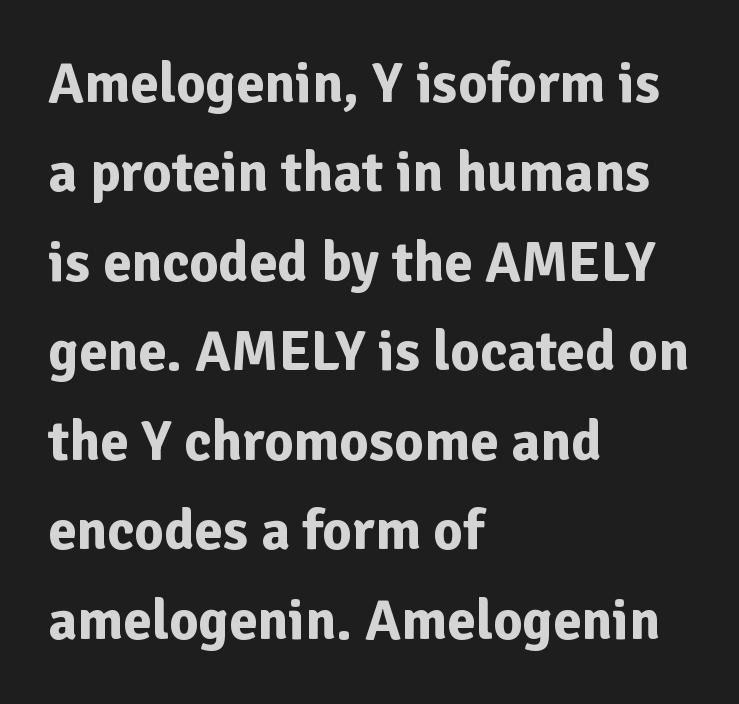
{"serif": "no", "italic": "no", "bold": "yes", "weight": "bold", "width": "normal", "stroke_contrast": "low", "x_height": "medium", "monospaced": "no", "underline": "no", "align": "left", "line_spacing": "normal", "line_spacing_ratio": 1.57, "letter_spacing": "normal", "letter_spacing_em": 0.0, "glyph_px": 57}
